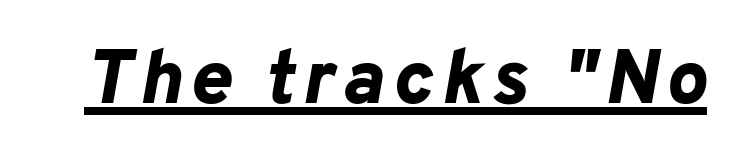
The image shows 77 px bold type, italic (leaning right); set underlined; low stroke contrast and a medium x-height.
